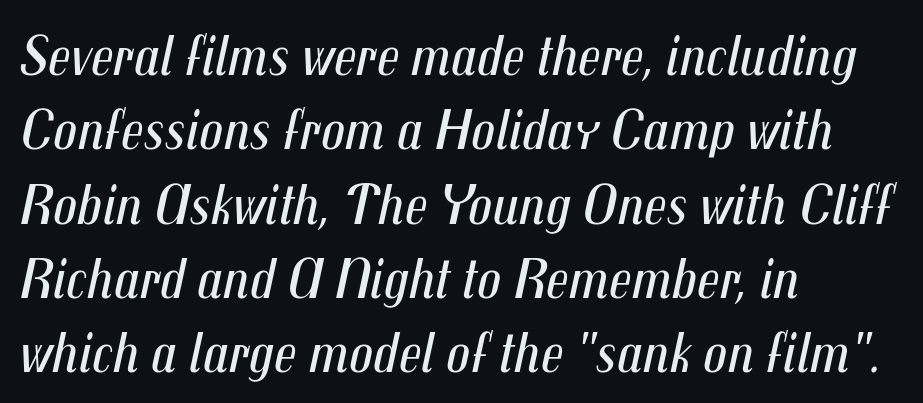
The passage shown stacks its lines at a standard gap. Designer's note — italics engaged. Observe the ordinary spacing: letters are neighbours, not strangers. The words here are not underlined. Each stroke keeps to a modest, everyday thickness or less.
